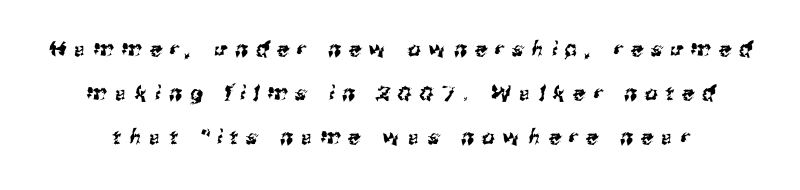
{"underline": "no", "line_spacing": "loose", "line_spacing_ratio": 2.2, "letter_spacing": "wide", "letter_spacing_em": 0.42, "glyph_px": 20}
